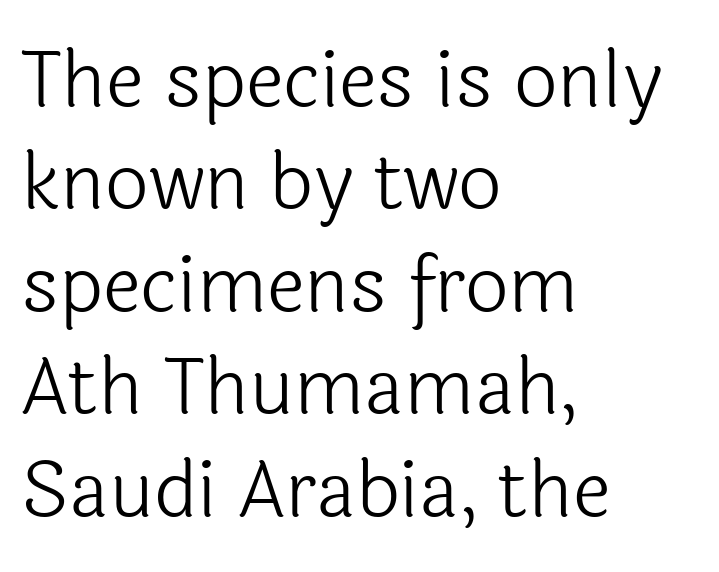
The image shows 77 px light sans-serif type, upright; set left-aligned, normal line spacing (1.33x), normal letter spacing, not underlined; a medium x-height.
